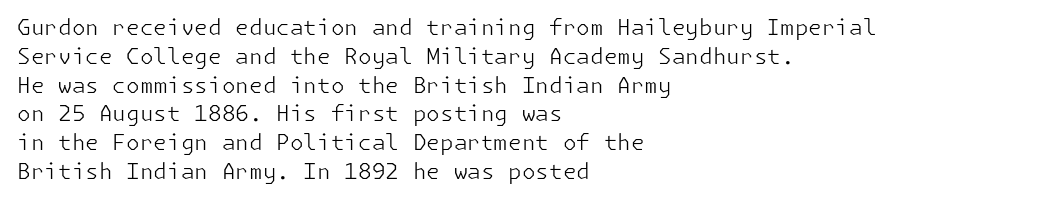
No extra ink here — the face is not bold. The ragged edge is on the right, which tells us the setting is flush left. Decoration check: the copy has no underline. Between one letter and the next there's only the usual sliver of space. No italicization has been applied; the sample stays upright. Successive baselines arrive at the customary interval.
